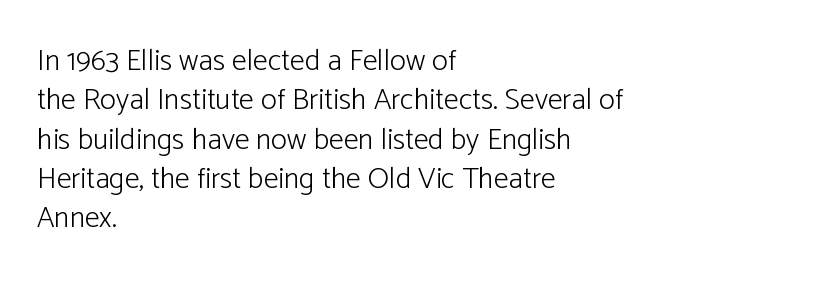
Q: Is the text bold? A: No.
Q: Is the text italic (slanted)? A: No, it is upright.
Q: Is the typeface a serif or a sans-serif typeface? A: Sans-serif.
Q: Is the text underlined? A: No.
Q: How is the paragraph aligned? A: Left-aligned.
Q: Is the spacing between letters normal or unusually wide? A: Normal.
Q: Is the spacing between lines tight, normal or loose? A: Normal.
Q: Width (condensed, normal, or wide)? A: Normal.
Q: Stroke contrast? A: Low.
Q: x-height? A: Medium.
Q: Monospaced? A: No.
